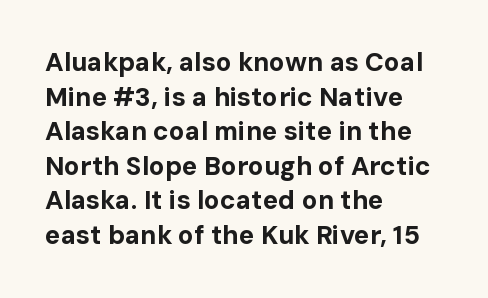
The image shows 26 px bold type, upright; set left-aligned, normal line spacing (1.33x), normal letter spacing, not underlined.
